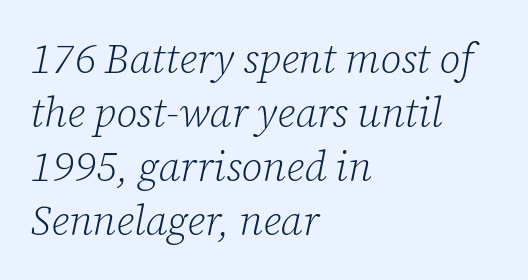
The rag falls on the right side of this text block. Quick note: interline space is typical. The font sits on the lighter half of the weight spectrum, regular included. What stands out about the letter spacing? Nothing — it is the standard amount. Here the designer chose a conventional face with non-uniform glyph widths. These lines are composed in type with serifs.
